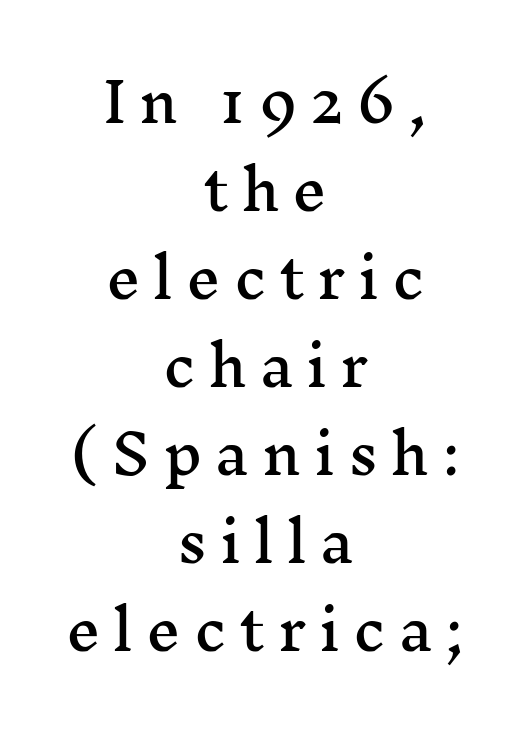
Q: Is the text italic (slanted)? A: No, it is upright.
Q: Is the typeface a serif or a sans-serif typeface? A: Serif.
Q: Is the text underlined? A: No.
Q: How is the paragraph aligned? A: Centered.
Q: Is the spacing between letters normal or unusually wide? A: Unusually wide.
Q: Is the spacing between lines tight, normal or loose? A: Normal.
Q: Width (condensed, normal, or wide)? A: Wide.
Q: Stroke contrast? A: Medium.
Q: x-height? A: Medium.
Q: Monospaced? A: No.
